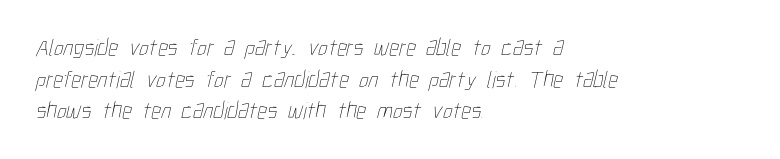
Q: Is the text bold? A: No.
Q: Is the text underlined? A: No.
Q: How is the paragraph aligned? A: Left-aligned.
Q: Is the spacing between letters normal or unusually wide? A: Normal.
Q: Is the spacing between lines tight, normal or loose? A: Normal.
